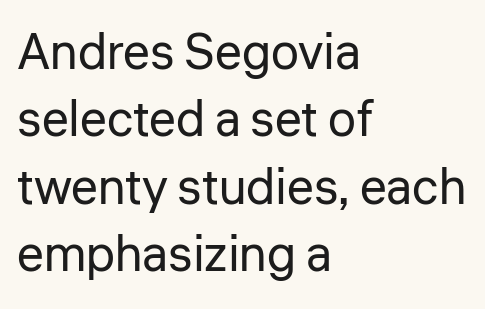
The rendering uses natural spacing where letterforms have individual widths. Heaviness? Minimal to ordinary, like unemphasized prose. Descender tails drop into unmarked territory. Nothing unusual about the tracking: characters are spaced as the font intends.
